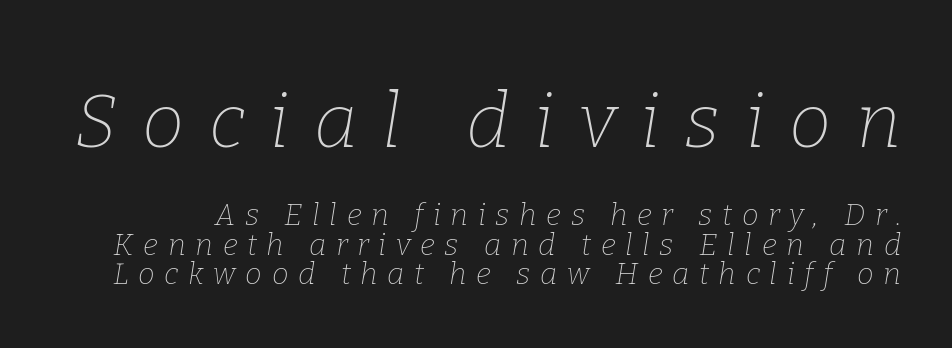
{"serif": "yes", "italic": "yes", "lean": "right", "slant_degrees": 9, "bold": "no", "weight": "thin", "width": "normal", "stroke_contrast": "low", "x_height": "medium", "monospaced": "no", "underline": "no", "line_spacing": "tight", "line_spacing_ratio": 0.99, "letter_spacing": "wide", "letter_spacing_em": 0.32, "larger_block": "first", "size_ratio": 2.53, "glyph_px": 76}
